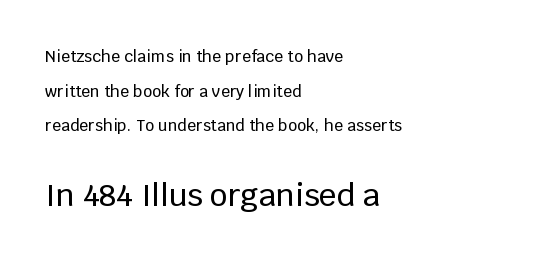
Vertical strokes here are truly vertical. Caption: multi-line text, flush left, ragged right. Any mark beneath the type? The region is blank. This rendering leaves character spacing at its baseline value. Note: smaller setting up top, larger setting below. Proportional: the letters do not fall into vertical columns.
